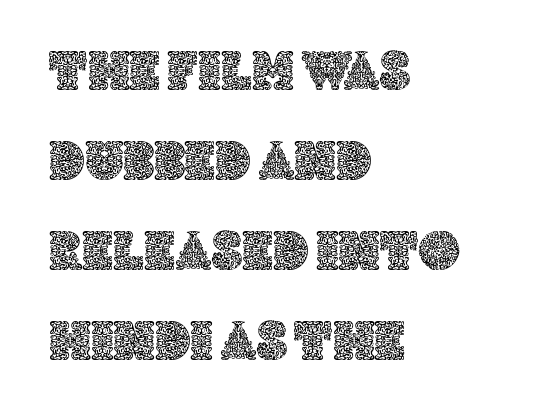
{"italic": "no", "width": "normal", "x_height": "large", "monospaced": "no", "underline": "no", "align": "left", "line_spacing": "normal", "line_spacing_ratio": 1.58, "letter_spacing": "normal", "letter_spacing_em": 0.0, "glyph_px": 57}
